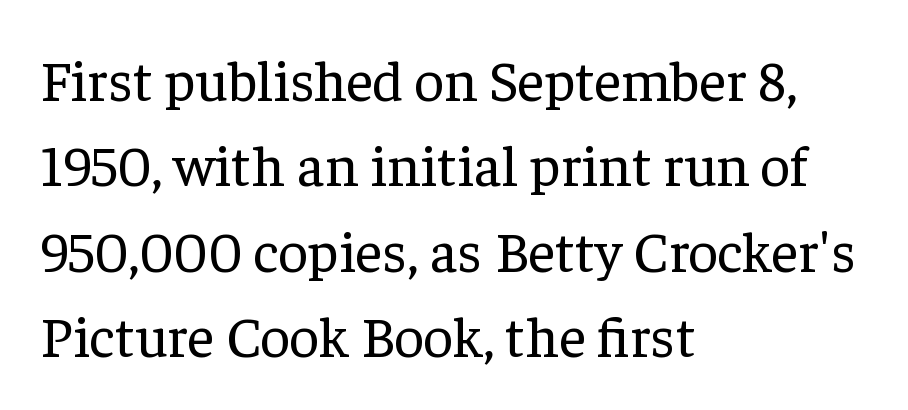
A roman cut, with each character standing at attention. This sample uses plain, unmodified letter spacing. Little horizontal feet cap the strokes, marking this as serif type. The passage is arranged the way most books set body copy — flush left. Do the characters align in a grid? No, the font is proportional. A clean baseline with only descenders dipping below it.
